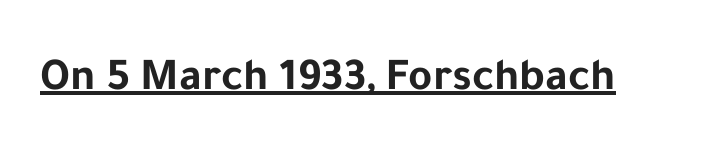
{"serif": "no", "italic": "no", "bold": "yes", "weight": "bold", "width": "normal", "stroke_contrast": "low", "x_height": "medium", "monospaced": "no", "underline": "yes", "letter_spacing": "normal", "letter_spacing_em": 0.0, "glyph_px": 46}
